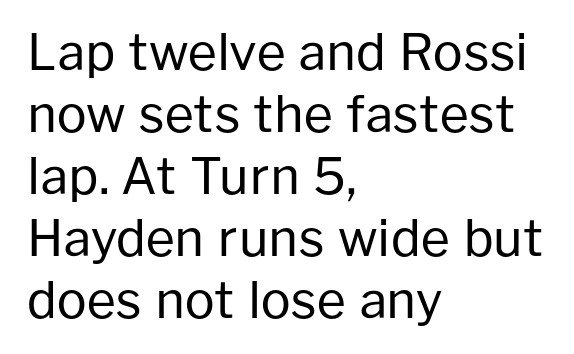
{"serif": "no", "italic": "no", "bold": "no", "weight": "regular", "width": "normal", "stroke_contrast": "low", "x_height": "medium", "monospaced": "no", "underline": "no", "align": "left", "line_spacing_ratio": 1.24, "letter_spacing": "normal", "letter_spacing_em": 0.0, "glyph_px": 50}
